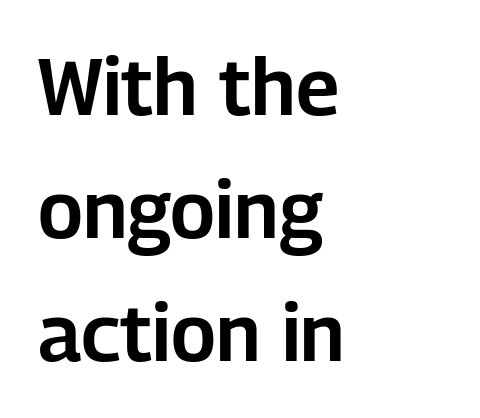
The image shows 79 px sans-serif type, upright; set left-aligned, normal line spacing (1.56x), normal letter spacing, not underlined; low stroke contrast and a medium x-height.
